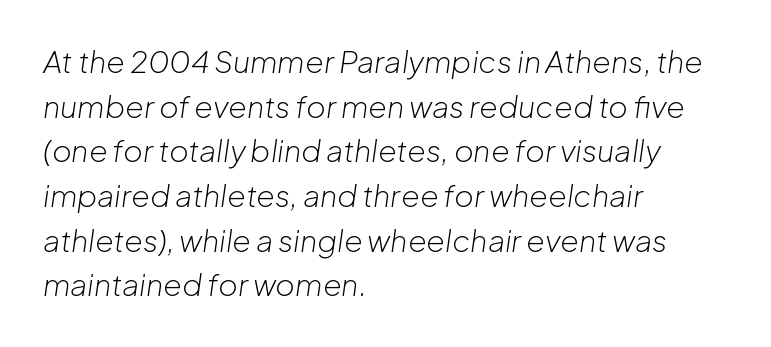
Typeset ragged right — the left edge is the straight one. The axis of the letterforms is tilted away from vertical. Students, observe: this is what conventionally led text looks like. Varying glyph widths throughout — classic text-font behaviour.
